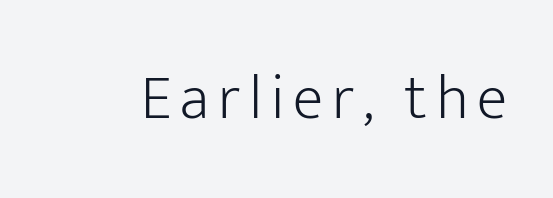
The image shows 63 px light sans-serif type, upright; set not underlined; low stroke contrast and a medium x-height.
